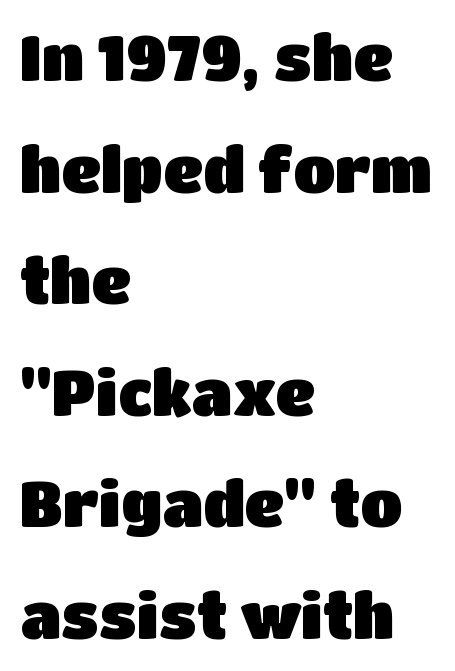
In terms of letterform style, serifs are entirely absent. Note the varied advance widths — an 'i' is clearly narrower than an 'm'. A typesetter would mark this as roman, not italic. The rendering keeps characters at their native spacing. The typesetter chose a ragged-right arrangement here.
